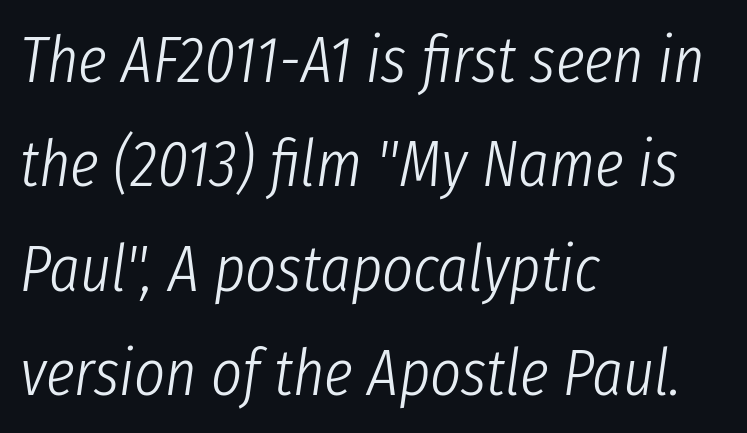
The image shows 66 px light, condensed type, italic (leaning right); set left-aligned, normal line spacing (1.58x), normal letter spacing, not underlined; low stroke contrast and a medium x-height.
